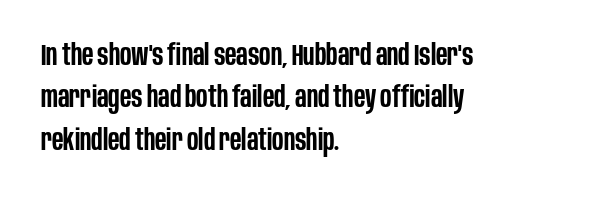
Q: Is the text bold? A: Semi-bold.
Q: Is the text italic (slanted)? A: No, it is upright.
Q: Is the typeface a serif or a sans-serif typeface? A: Sans-serif.
Q: Is the text underlined? A: No.
Q: How is the paragraph aligned? A: Left-aligned.
Q: Is the spacing between letters normal or unusually wide? A: Normal.
Q: Is the spacing between lines tight, normal or loose? A: Normal.
Q: Width (condensed, normal, or wide)? A: Condensed.
Q: Stroke contrast? A: Low.
Q: x-height? A: Large.
Q: Monospaced? A: No.
